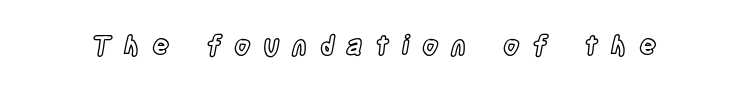
{"underline": "no", "letter_spacing": "wide", "letter_spacing_em": 0.49, "glyph_px": 26}
